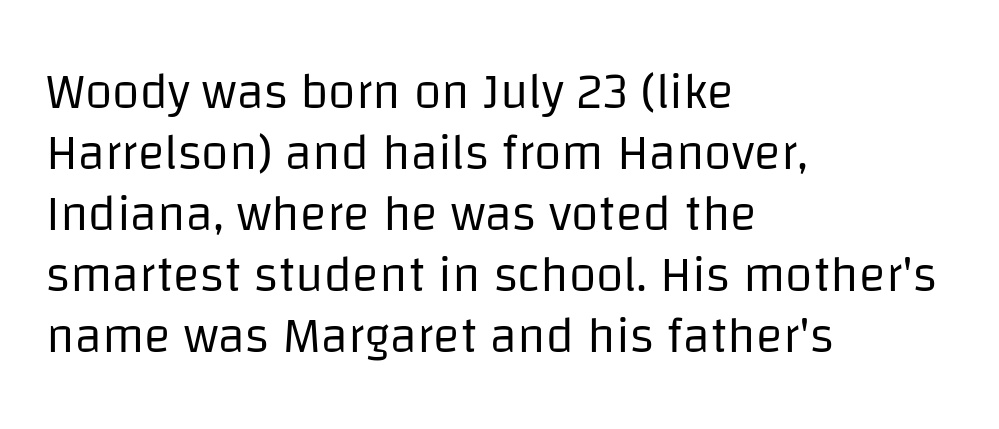
Q: Is the text bold? A: No.
Q: Is the text italic (slanted)? A: No, it is upright.
Q: Is the typeface a serif or a sans-serif typeface? A: Sans-serif.
Q: Is the text underlined? A: No.
Q: How is the paragraph aligned? A: Left-aligned.
Q: Is the spacing between letters normal or unusually wide? A: Normal.
Q: Width (condensed, normal, or wide)? A: Normal.
Q: Stroke contrast? A: Low.
Q: x-height? A: Large.
Q: Monospaced? A: No.
